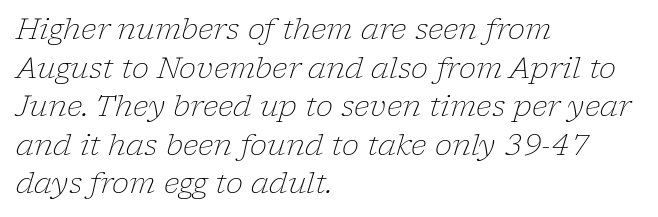
The foot of each line stays bare and open. Reading down the column, the eye jumps a familiar distance to each next line. These glyphs show unthickened strokes, regular width or finer. Is this a sans? No — the strokes have serifs.
